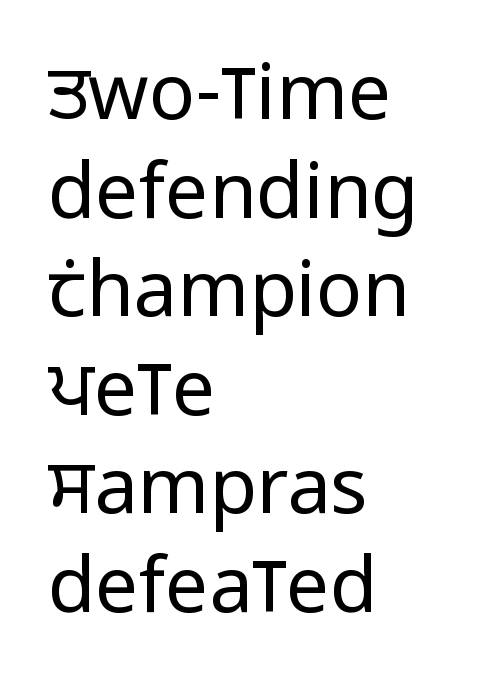
The image shows 77 px regular-weight, condensed sans-serif type, upright; set left-aligned, normal line spacing (1.28x), normal letter spacing, not underlined; low stroke contrast and a large x-height.
